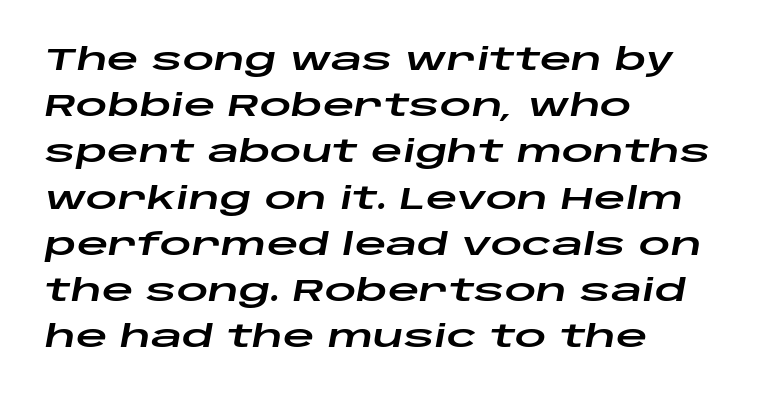
{"italic": "yes", "lean": "right", "slant_degrees": 10, "width": "wide", "stroke_contrast": "low", "x_height": "large", "monospaced": "no", "underline": "no", "align": "left", "line_spacing": "normal", "line_spacing_ratio": 1.49, "letter_spacing": "normal", "letter_spacing_em": 0.0, "glyph_px": 31}
